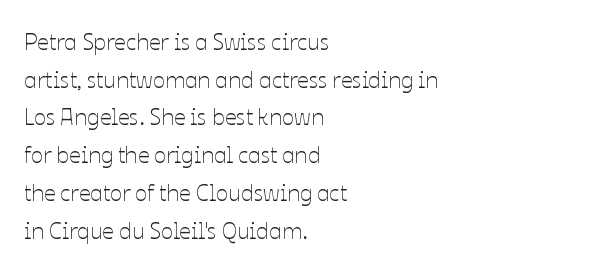
The rendering anchors every line to the left-hand side. Rendered with straight, roman letterforms. Stem width sits at or under what a default text font uses. Tracking here is standard; glyphs follow each other at the usual distance. Bare-footed words on every line.
